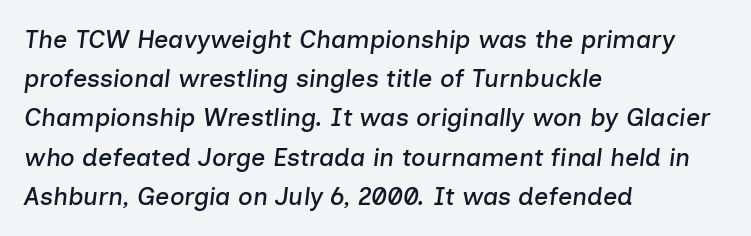
Italic: yes, the glyphs are oblique. Observe the ordinary spacing: letters are neighbours, not strangers. The ragged edge is on the right, which tells us the setting is flush left. The space between consecutive lines is moderate. Underlining? Definitely not there.
